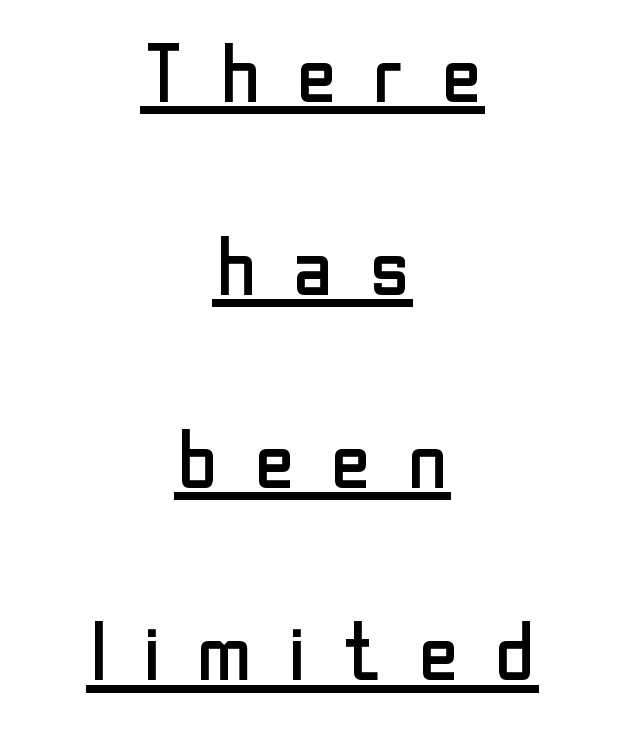
Q: Is the text bold? A: No.
Q: Is the text italic (slanted)? A: No, it is upright.
Q: Is the typeface a serif or a sans-serif typeface? A: Sans-serif.
Q: Is the text underlined? A: Yes.
Q: How is the paragraph aligned? A: Centered.
Q: Is the spacing between letters normal or unusually wide? A: Unusually wide.
Q: Is the spacing between lines tight, normal or loose? A: Loose.
Q: Width (condensed, normal, or wide)? A: Normal.
Q: Stroke contrast? A: Low.
Q: x-height? A: Medium.
Q: Monospaced? A: No.
